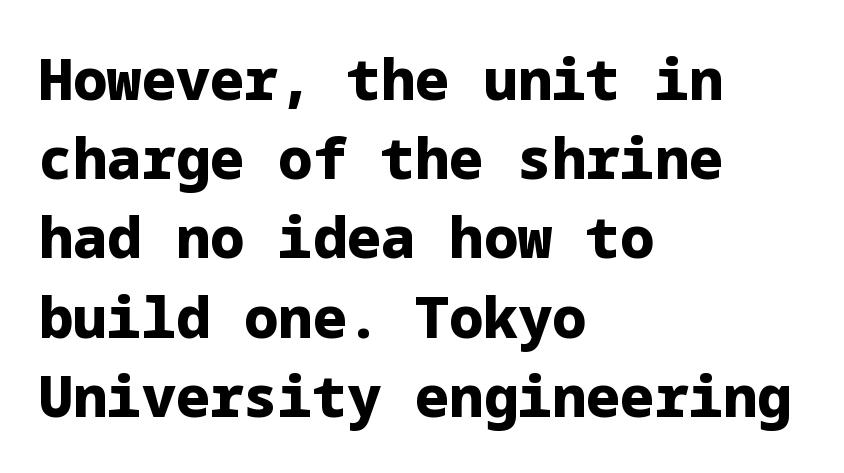
If you drew a line through each stem, it would be perfectly vertical. Does the weight exceed regular? Yes, all the way to bold. The glyphs are unaccompanied by any horizontal stroke below them. The characters display no serif detailing; their extremities are plain. The paragraph shown leans on its left margin.
